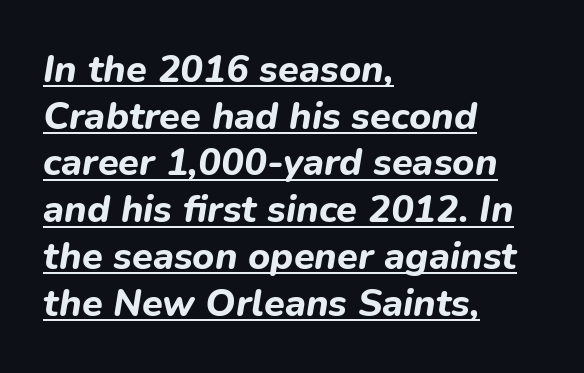
Q: Is the text bold? A: Yes.
Q: Is the text italic (slanted)? A: Yes, it leans right by about 9 degrees.
Q: Is the text underlined? A: Yes.
Q: How is the paragraph aligned? A: Left-aligned.
Q: Is the spacing between letters normal or unusually wide? A: Normal.
Q: Width (condensed, normal, or wide)? A: Normal.
Q: Stroke contrast? A: Low.
Q: x-height? A: Medium.
Q: Monospaced? A: No.
